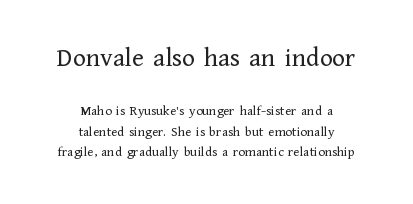
Q: Is the text bold? A: No.
Q: Is the text italic (slanted)? A: No, it is upright.
Q: Is the text underlined? A: No.
Q: How is the paragraph aligned? A: Centered.
Q: Is the spacing between letters normal or unusually wide? A: Normal.
Q: Is the spacing between lines tight, normal or loose? A: Normal.
Q: Which block of text is set in a larger size, the first (top) or the second (bottom)? A: The first (top) one.
